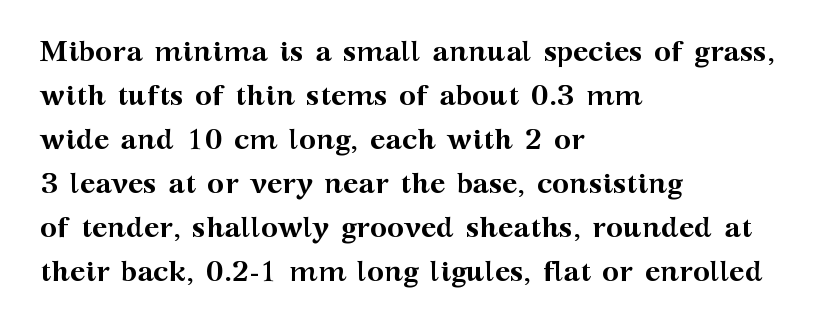
The image shows 29 px semibold, wide serif type, upright; set left-aligned, normal line spacing (1.52x), normal letter spacing, not underlined; medium stroke contrast and a medium x-height.
